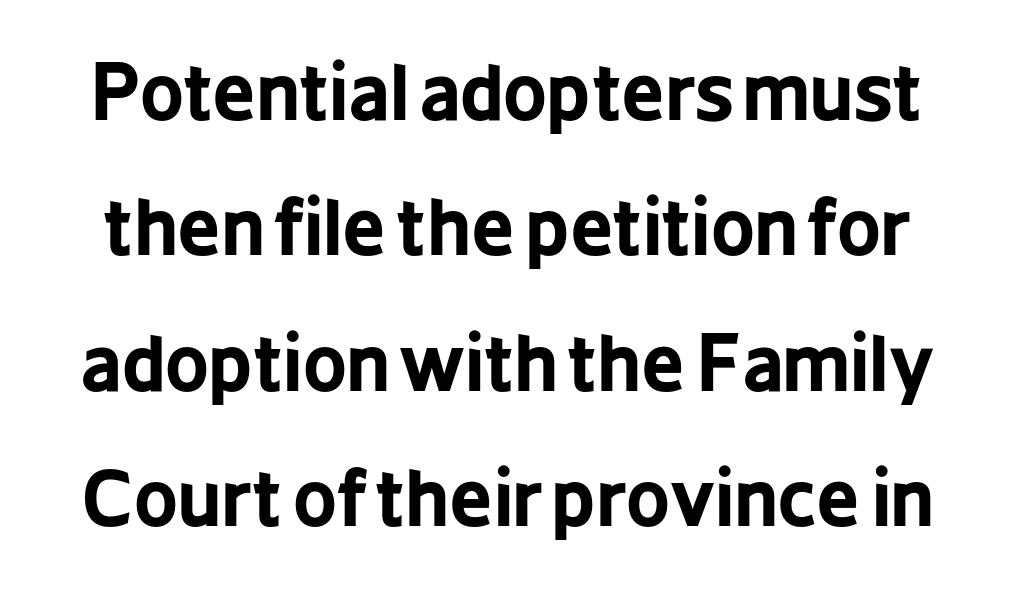
{"serif": "no", "italic": "no", "bold": "yes", "weight": "bold", "width": "condensed", "stroke_contrast": "low", "x_height": "medium", "monospaced": "no", "underline": "no", "line_spacing_ratio": 1.78, "letter_spacing": "normal", "letter_spacing_em": 0.0, "glyph_px": 76}
